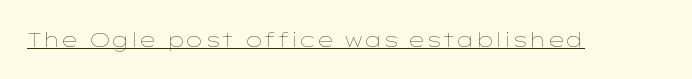
The image shows 20 px text type, upright; set normal letter spacing, underlined.
